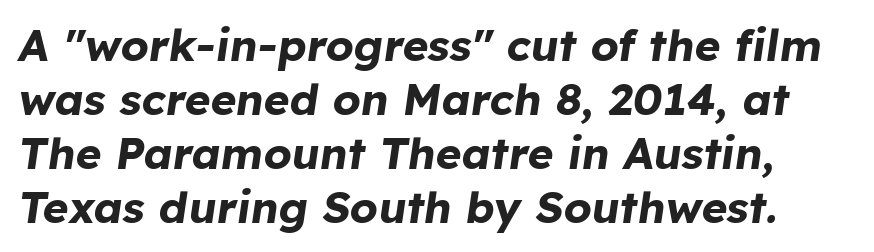
Rendered with sloped, italic letterforms. Underline: absent. The passage shown is typed in a proportional face where columns would drift. The type is set solid horizontally, with unmodified tracking. Typographic density is high because the face is bold.
